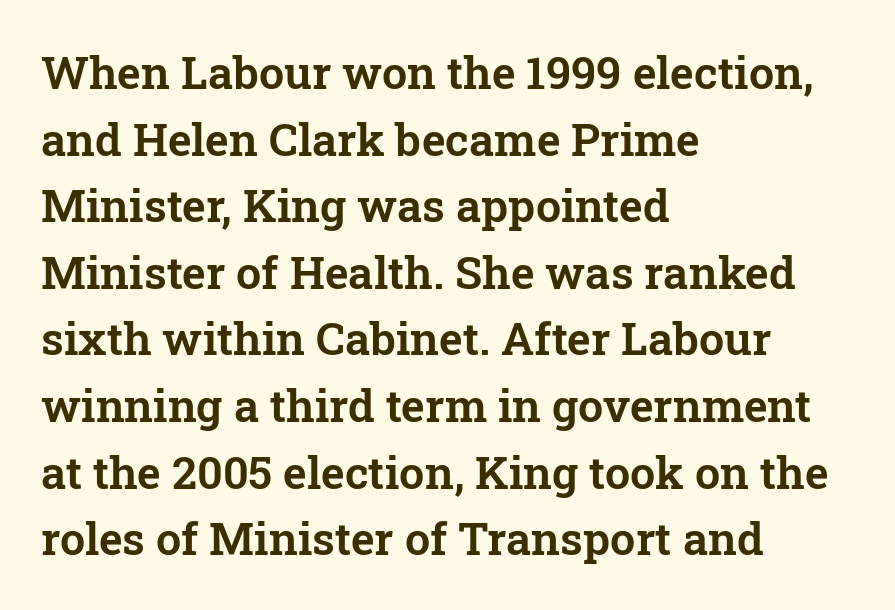
The image shows 45 px serif type, upright; set left-aligned, normal line spacing (1.48x), normal letter spacing, not underlined; low stroke contrast and a medium x-height.
